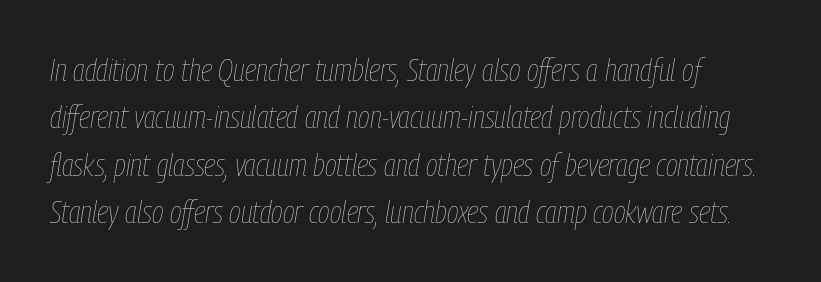
Q: Is the text bold? A: No.
Q: Is the text italic (slanted)? A: Yes, it leans right by about 9 degrees.
Q: Is the text underlined? A: No.
Q: Is the spacing between letters normal or unusually wide? A: Normal.
Q: Is the spacing between lines tight, normal or loose? A: Normal.
Q: Width (condensed, normal, or wide)? A: Condensed.
Q: Stroke contrast? A: Low.
Q: x-height? A: Medium.
Q: Monospaced? A: No.
